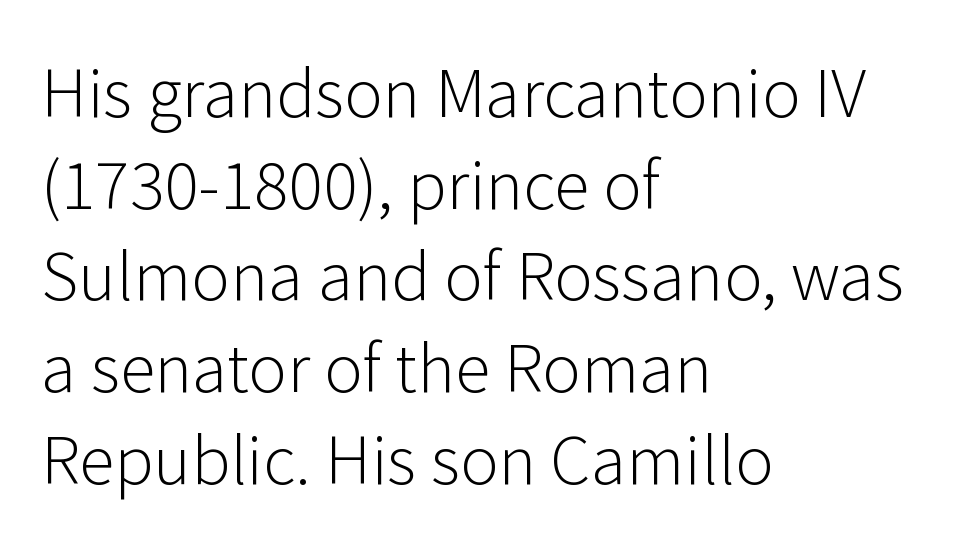
Q: Is the text bold? A: No.
Q: Is the text italic (slanted)? A: No, it is upright.
Q: Is the typeface a serif or a sans-serif typeface? A: Sans-serif.
Q: Is the text underlined? A: No.
Q: How is the paragraph aligned? A: Left-aligned.
Q: Is the spacing between letters normal or unusually wide? A: Normal.
Q: Is the spacing between lines tight, normal or loose? A: Normal.
Q: Width (condensed, normal, or wide)? A: Normal.
Q: Stroke contrast? A: Low.
Q: x-height? A: Medium.
Q: Monospaced? A: No.
